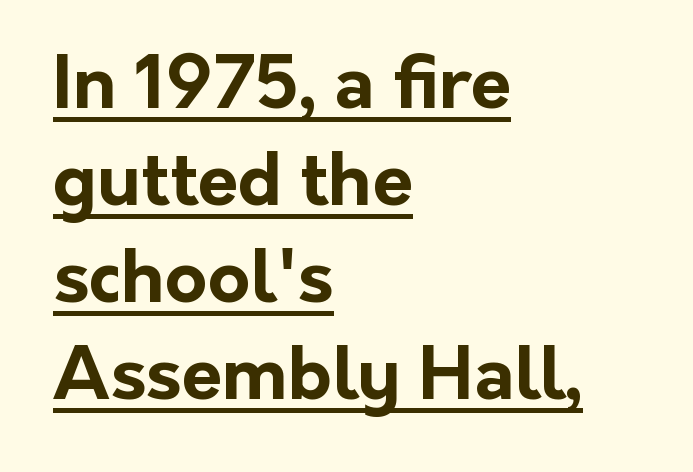
These lines keep a tight, regular rhythm from letter to letter. Successive baselines arrive at the customary interval. Character widths vary here, with narrow letters taking less room than wide ones. Reading down the block, your eye returns to a fixed left position each line. A sans-serif font was chosen for this passage. In terms of weight, the rendering is a true, heavy bold.
